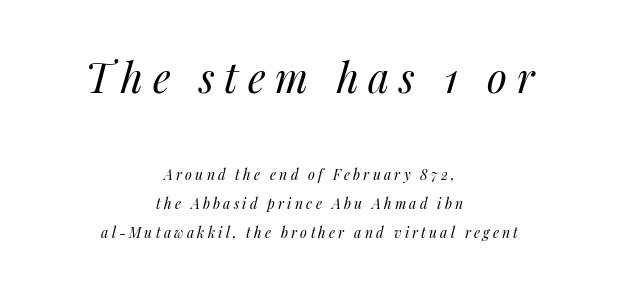
The image shows 41 px regular-weight type, italic (leaning right); set centered, loose line spacing (2.04x), unusually wide letter spacing (+0.23 em), not underlined; the first (top) block is 2.93x larger; medium stroke contrast and a medium x-height.
